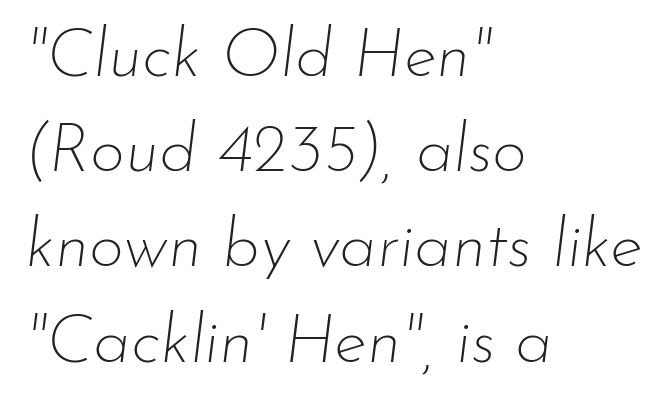
The image shows 68 px thin type, italic (leaning right); set left-aligned, normal line spacing (1.4x), normal letter spacing, not underlined; low stroke contrast and a small x-height.
